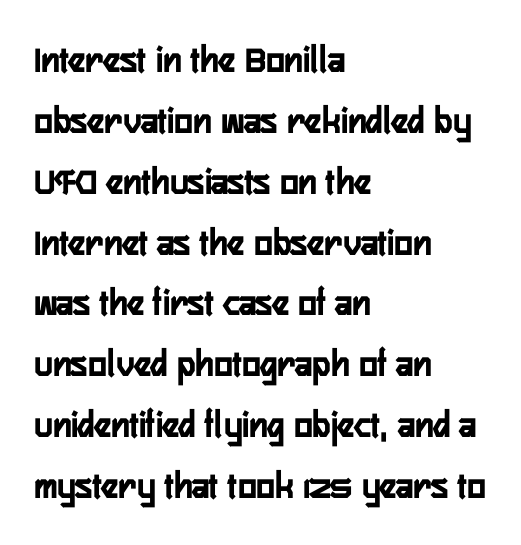
Q: Is the text italic (slanted)? A: No, it is upright.
Q: Is the typeface a serif or a sans-serif typeface? A: Sans-serif.
Q: Is the text underlined? A: No.
Q: How is the paragraph aligned? A: Left-aligned.
Q: Is the spacing between letters normal or unusually wide? A: Normal.
Q: Is the spacing between lines tight, normal or loose? A: Normal.
Q: Width (condensed, normal, or wide)? A: Condensed.
Q: Stroke contrast? A: Low.
Q: x-height? A: Medium.
Q: Monospaced? A: No.
